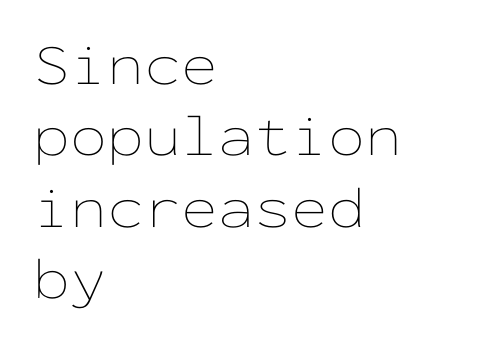
Q: Is the text bold? A: No.
Q: Is the text italic (slanted)? A: No, it is upright.
Q: Is the text underlined? A: No.
Q: How is the paragraph aligned? A: Left-aligned.
Q: Is the spacing between letters normal or unusually wide? A: Normal.
Q: Width (condensed, normal, or wide)? A: Wide.
Q: Stroke contrast? A: Low.
Q: x-height? A: Medium.
Q: Monospaced? A: Yes.
